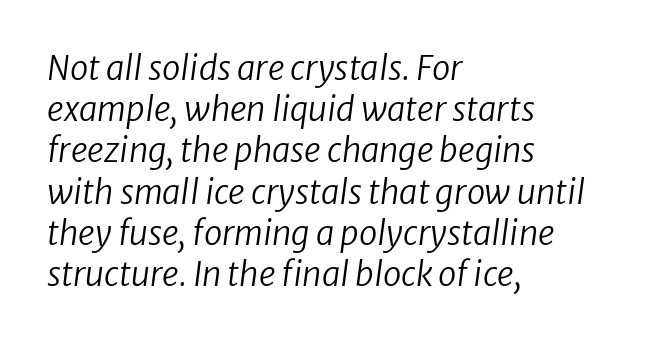
{"italic": "yes", "lean": "right", "slant_degrees": 8, "bold": "no", "weight": "regular", "width": "normal", "stroke_contrast": "low", "x_height": "medium", "monospaced": "no", "underline": "no", "align": "left", "line_spacing": "normal", "line_spacing_ratio": 1.25, "letter_spacing": "normal", "letter_spacing_em": 0.0, "glyph_px": 33}
